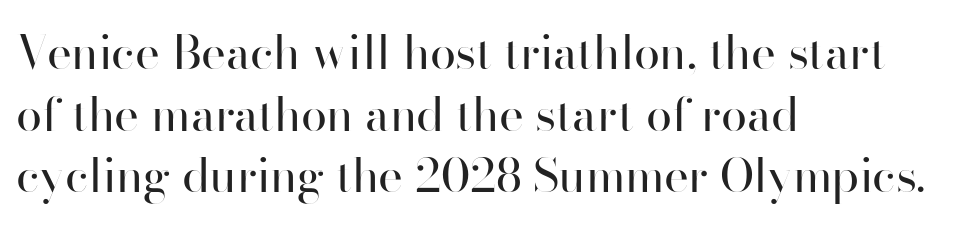
Q: Is the text bold? A: No.
Q: Is the text italic (slanted)? A: No, it is upright.
Q: Is the typeface a serif or a sans-serif typeface? A: Sans-serif.
Q: Is the text underlined? A: No.
Q: How is the paragraph aligned? A: Left-aligned.
Q: Is the spacing between letters normal or unusually wide? A: Normal.
Q: Is the spacing between lines tight, normal or loose? A: Normal.
Q: Width (condensed, normal, or wide)? A: Normal.
Q: Stroke contrast? A: High.
Q: x-height? A: Small.
Q: Monospaced? A: No.
